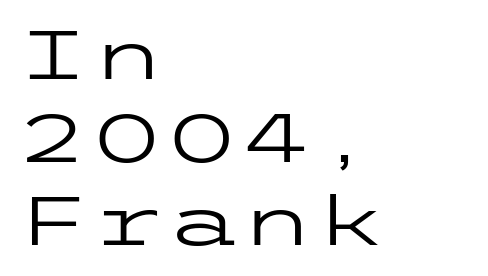
The image shows 68 px regular-weight, wide sans-serif type, upright; set left-aligned, line spacing 1.22x, normal letter spacing, not underlined; low stroke contrast and a medium x-height.
